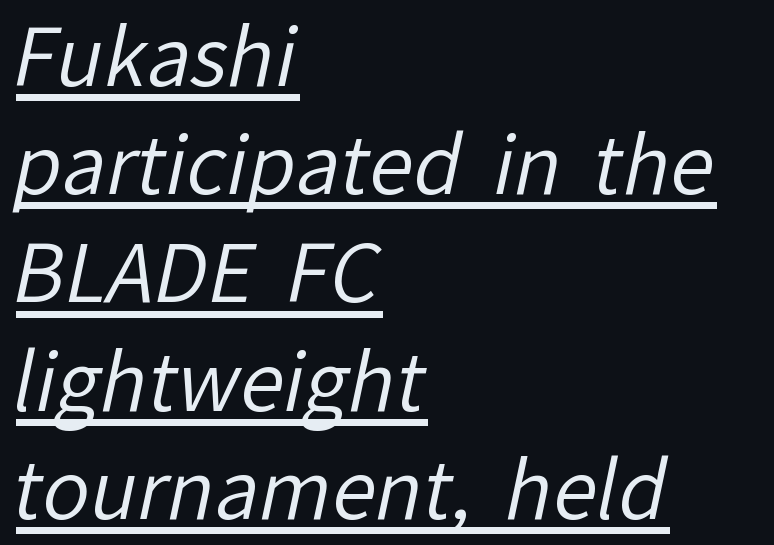
{"serif": "no", "bold": "no", "weight": "regular", "width": "normal", "stroke_contrast": "low", "x_height": "medium", "monospaced": "no", "underline": "yes", "align": "left", "line_spacing": "normal", "line_spacing_ratio": 1.37, "letter_spacing": "normal", "letter_spacing_em": 0.0, "glyph_px": 79}
